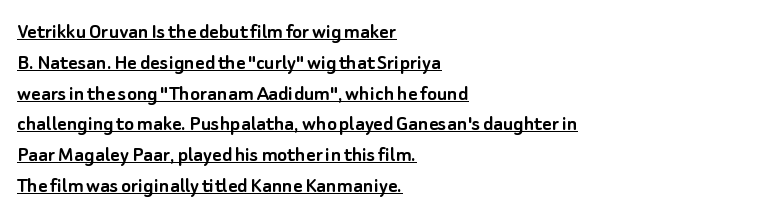
{"italic": "no", "underline": "yes", "align": "left", "line_spacing": "normal", "line_spacing_ratio": 1.34, "letter_spacing": "normal", "letter_spacing_em": 0.0, "glyph_px": 23}
